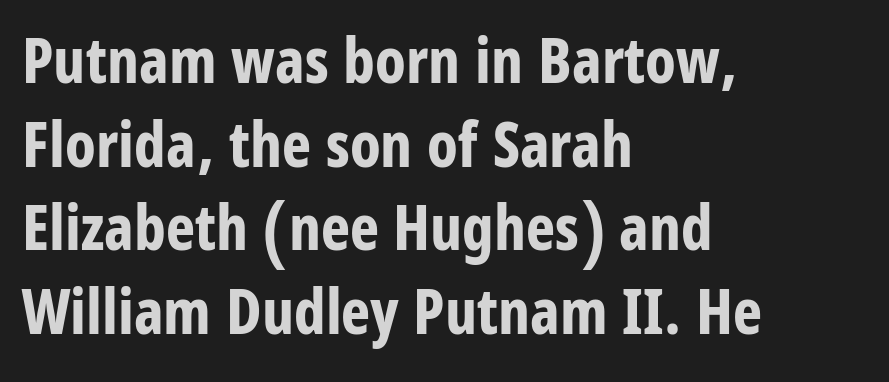
The image shows 62 px bold, condensed sans-serif type, upright; set left-aligned, normal line spacing (1.35x), normal letter spacing, not underlined; low stroke contrast and a large x-height.
